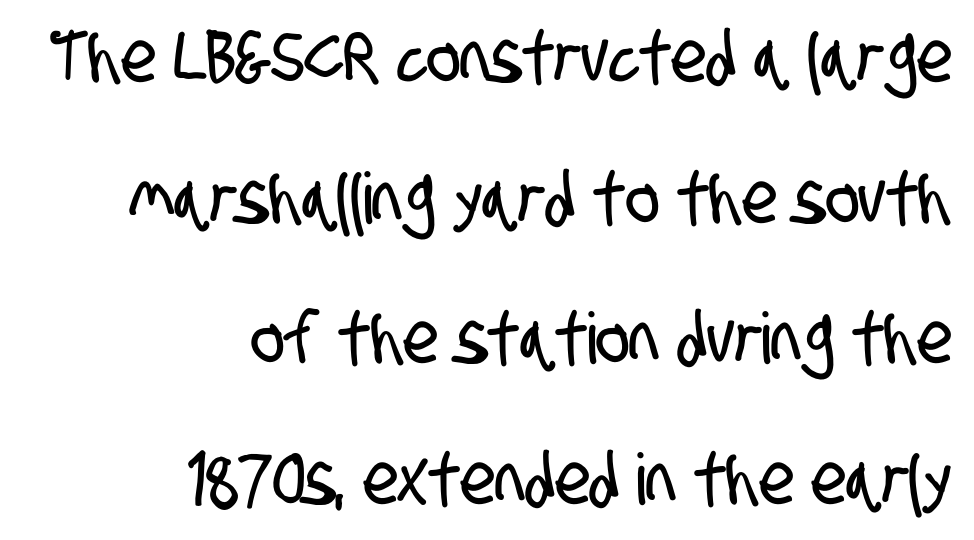
{"serif": "no", "width": "condensed", "stroke_contrast": "low", "x_height": "large", "monospaced": "no", "underline": "no", "align": "right", "line_spacing": "loose", "line_spacing_ratio": 1.98, "letter_spacing": "normal", "letter_spacing_em": 0.0, "glyph_px": 71}
